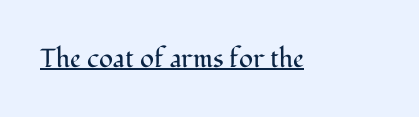
{"italic": "no", "bold": "no", "underline": "yes", "letter_spacing": "normal", "letter_spacing_em": 0.0, "glyph_px": 26}
